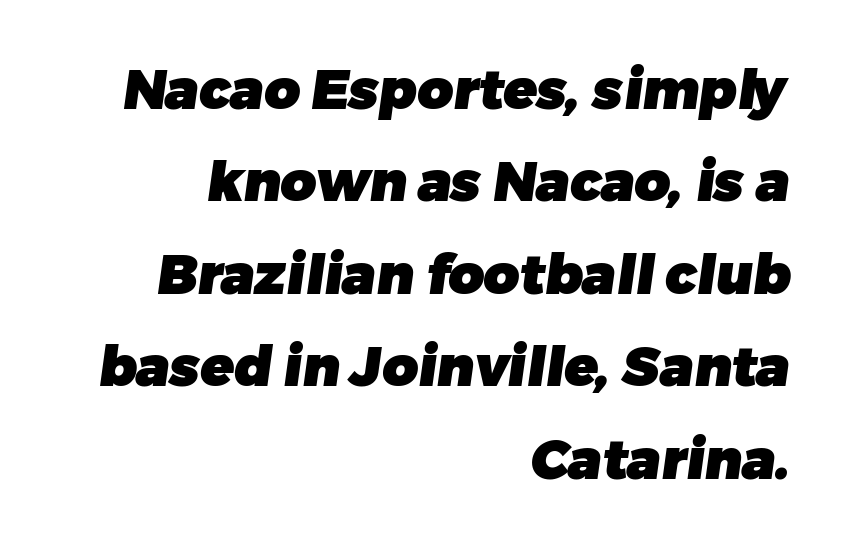
Spacing between characters is what you'd get straight out of the box. The lines in this sample share a right terminus and differ only in where they begin. A typesetter would call this leading conventional body-copy spacing. Descenders are the only things crossing below the line. Strokes here are thick enough to call this a true bold.
